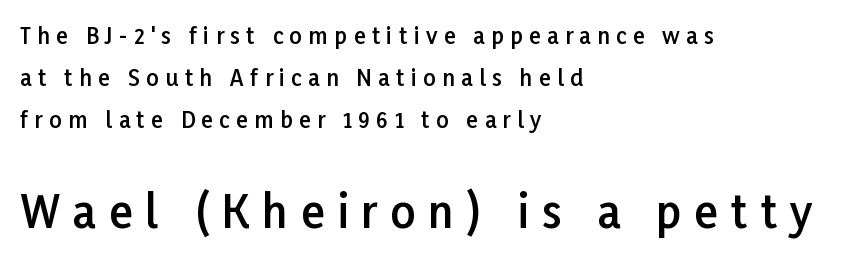
{"serif": "no", "italic": "no", "bold": "semi", "weight": "semibold", "width": "normal", "stroke_contrast": "low", "x_height": "medium", "monospaced": "no", "underline": "no", "align": "left", "line_spacing": "loose", "line_spacing_ratio": 1.91, "letter_spacing": "wide", "letter_spacing_em": 0.29, "larger_block": "second", "size_ratio": 2.0, "glyph_px": 44}
